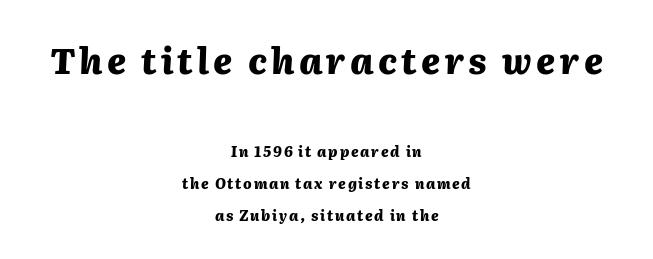
The vertical gap from one line to the next is large. The typesetting leans heavy: a genuine bold. The passage shown leans; its letterforms are oblique. The specimen omits any rule beneath the text block's lines.
